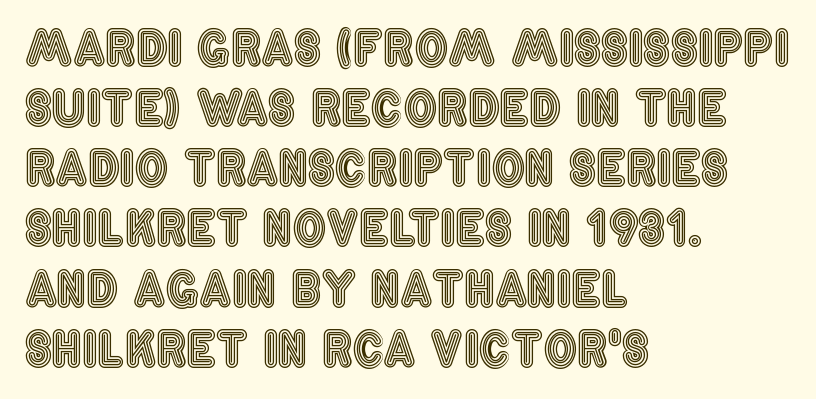
{"italic": "no", "width": "condensed", "x_height": "large", "monospaced": "no", "underline": "no", "align": "left", "line_spacing": "normal", "line_spacing_ratio": 1.28, "letter_spacing": "normal", "letter_spacing_em": 0.0, "glyph_px": 47}
